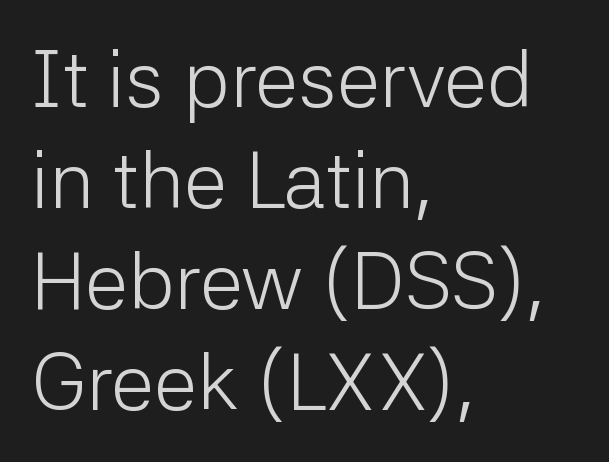
Q: Is the text bold? A: No.
Q: Is the text italic (slanted)? A: No, it is upright.
Q: Is the typeface a serif or a sans-serif typeface? A: Sans-serif.
Q: Is the text underlined? A: No.
Q: How is the paragraph aligned? A: Left-aligned.
Q: Is the spacing between letters normal or unusually wide? A: Normal.
Q: Is the spacing between lines tight, normal or loose? A: Normal.
Q: Width (condensed, normal, or wide)? A: Normal.
Q: Stroke contrast? A: Low.
Q: x-height? A: Medium.
Q: Monospaced? A: No.
